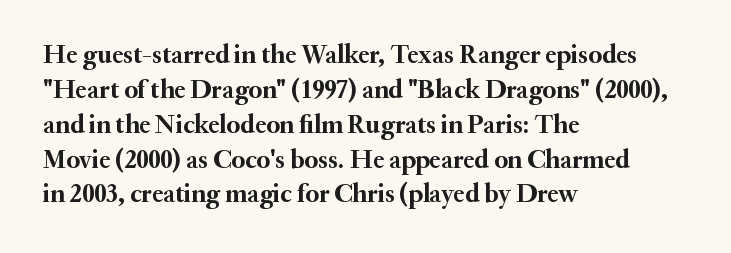
The image shows 26 px bold type, upright; set left-aligned, normal line spacing (1.34x), normal letter spacing, not underlined.
